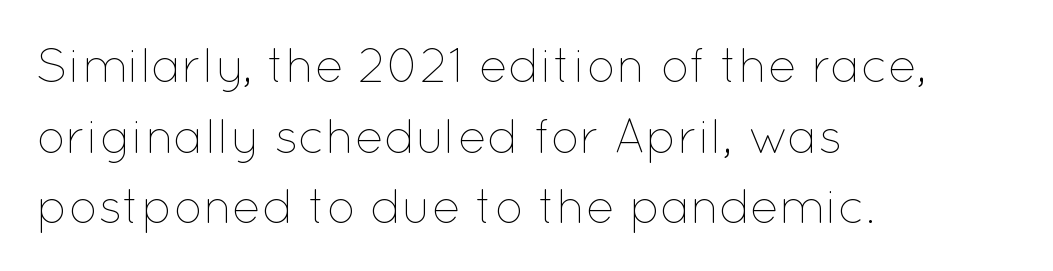
It's the straight-up-and-down kind of type. The face used here is proportionally spaced, like ordinary book or web type. The space between consecutive lines is moderate. Ink coverage per letter is moderate at most. The typesetter chose a ragged-right arrangement here. Spacing between characters is what you'd get straight out of the box.
